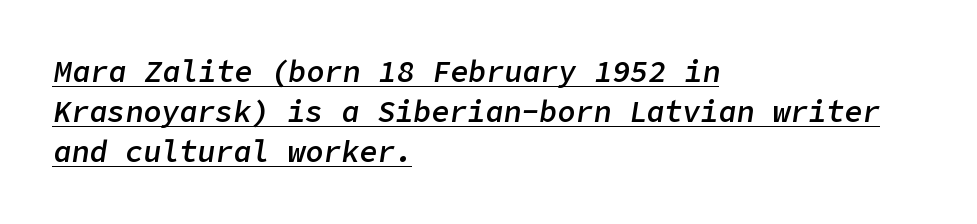
{"italic": "yes", "lean": "right", "slant_degrees": 9, "bold": "semi", "weight": "semibold", "width": "normal", "stroke_contrast": "low", "x_height": "medium", "underline": "yes", "align": "left", "line_spacing": "normal", "line_spacing_ratio": 1.34, "letter_spacing": "normal", "letter_spacing_em": 0.0, "glyph_px": 30}
